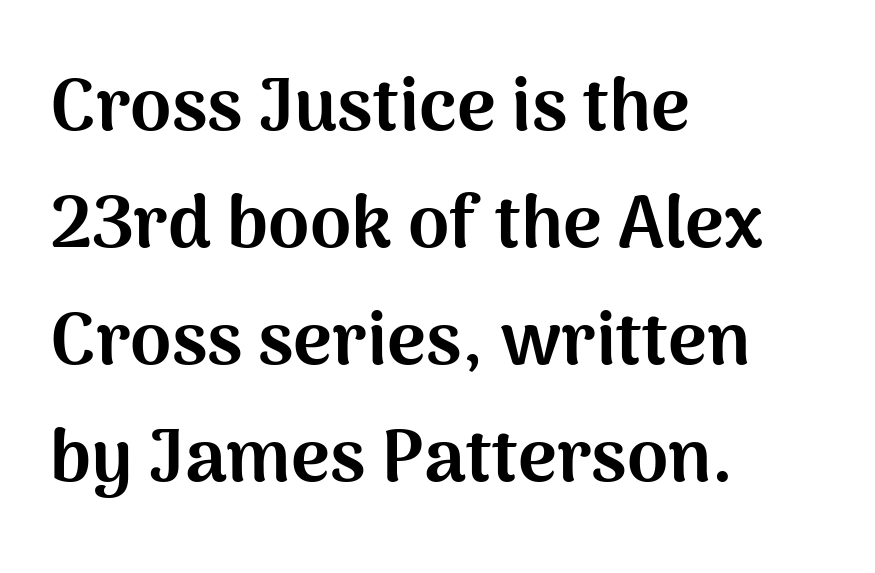
The image shows 74 px bold sans-serif type, upright; set left-aligned, normal line spacing (1.58x), normal letter spacing, not underlined; medium stroke contrast and a medium x-height.
